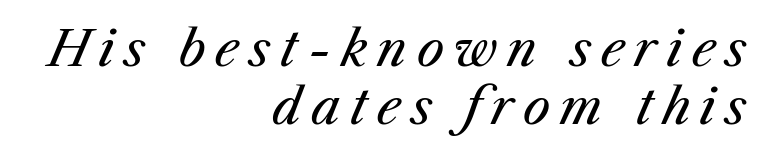
Q: Is the text bold? A: No.
Q: Is the text italic (slanted)? A: Yes, it leans right by about 23 degrees.
Q: Is the text underlined? A: No.
Q: How is the paragraph aligned? A: Right-aligned.
Q: Is the spacing between letters normal or unusually wide? A: Unusually wide.
Q: Width (condensed, normal, or wide)? A: Normal.
Q: Stroke contrast? A: Medium.
Q: x-height? A: Medium.
Q: Monospaced? A: No.
